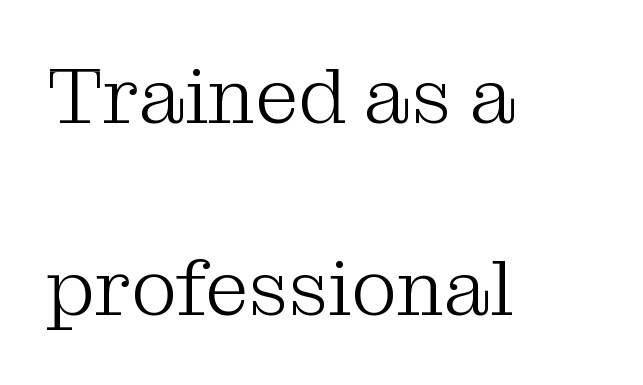
{"serif": "yes", "italic": "no", "bold": "no", "weight": "light", "width": "normal", "stroke_contrast": "medium", "x_height": "medium", "monospaced": "no", "underline": "no", "align": "left", "line_spacing": "loose", "line_spacing_ratio": 2.46, "letter_spacing": "normal", "letter_spacing_em": 0.0, "glyph_px": 78}
